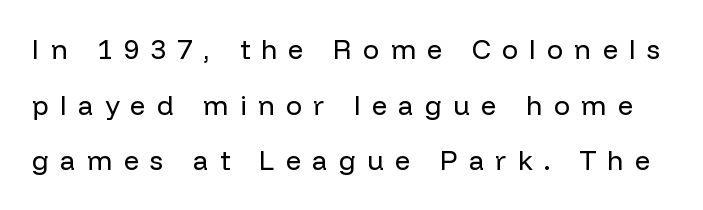
The image shows 27 px text type, upright; set loose line spacing (2.06x), unusually wide letter spacing (+0.42 em), not underlined.
